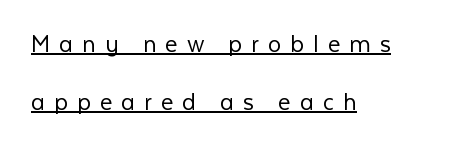
{"italic": "no", "bold": "no", "underline": "yes", "align": "left", "line_spacing": "loose", "line_spacing_ratio": 2.15, "letter_spacing": "wide", "letter_spacing_em": 0.33, "glyph_px": 27}
